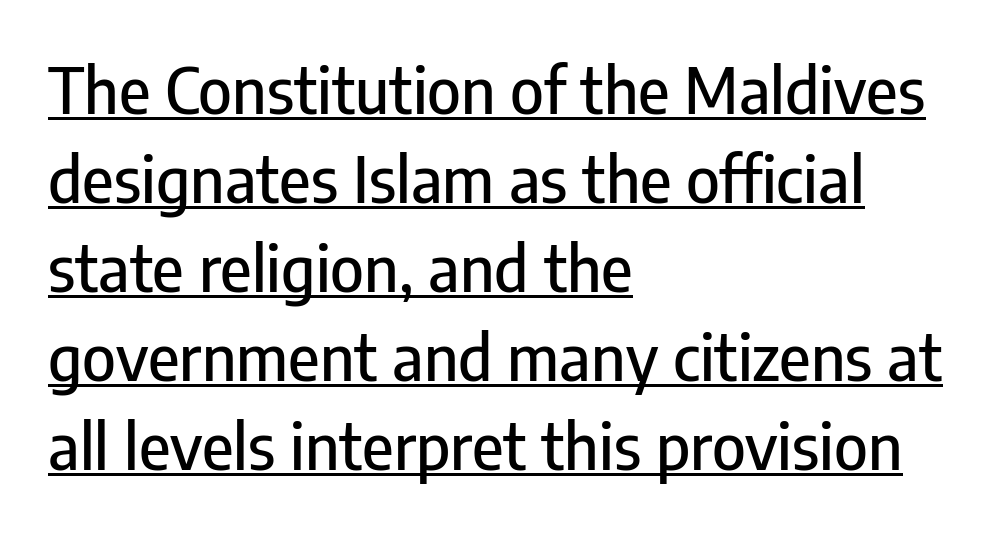
Is this a fixed-width face? No — the glyphs have proportional, varying widths. Caption: standard tracking, unaltered. Nope, no serifs anywhere on these letters. The compositor pushed each line to the left boundary. The font's upright variant was chosen for this text.
